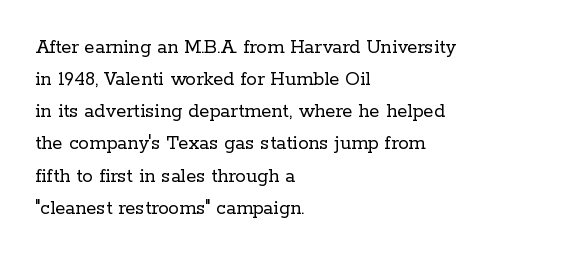
{"italic": "no", "bold": "no", "underline": "no", "align": "left", "line_spacing": "normal", "line_spacing_ratio": 1.53, "letter_spacing": "normal", "letter_spacing_em": 0.0, "glyph_px": 21}
